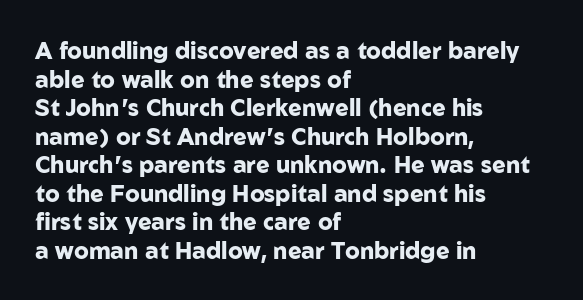
The image shows 23 px bold type, upright; set left-aligned, line spacing 1.24x, normal letter spacing, not underlined.
